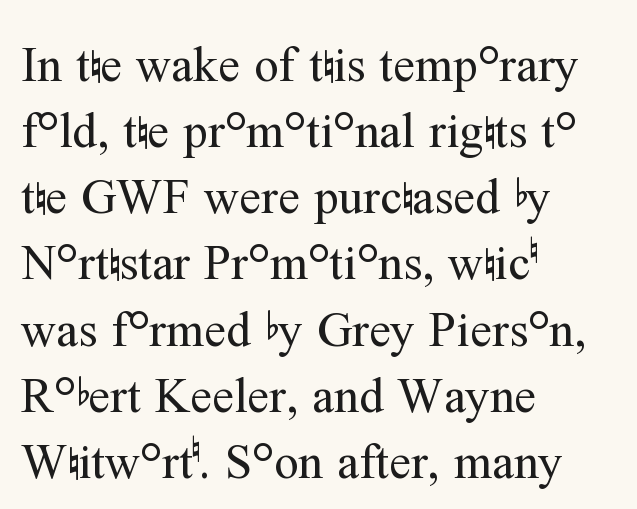
The image shows 49 px regular-weight serif type, upright; set left-aligned, normal line spacing (1.35x), normal letter spacing, not underlined; medium stroke contrast and a medium x-height.
